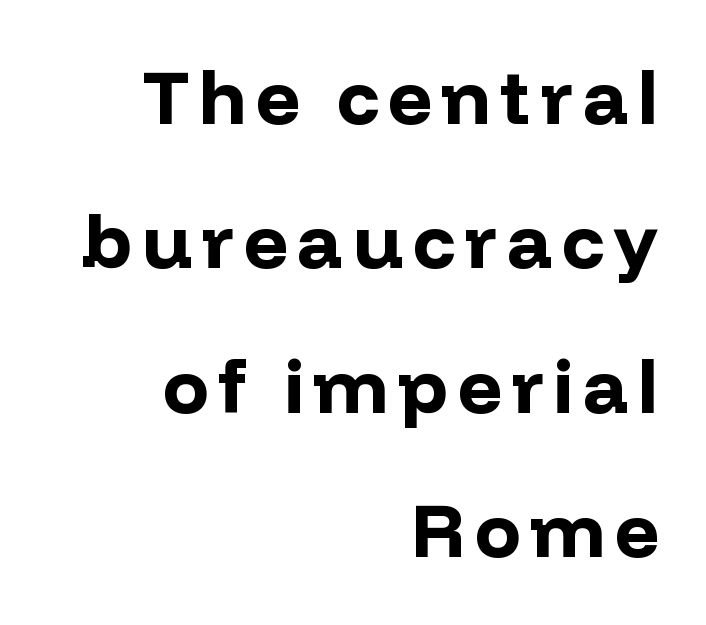
Q: Is the text bold? A: Yes.
Q: Is the text italic (slanted)? A: No, it is upright.
Q: Is the typeface a serif or a sans-serif typeface? A: Sans-serif.
Q: Is the text underlined? A: No.
Q: How is the paragraph aligned? A: Right-aligned.
Q: Is the spacing between lines tight, normal or loose? A: Loose.
Q: Width (condensed, normal, or wide)? A: Normal.
Q: Stroke contrast? A: Low.
Q: x-height? A: Medium.
Q: Monospaced? A: No.
